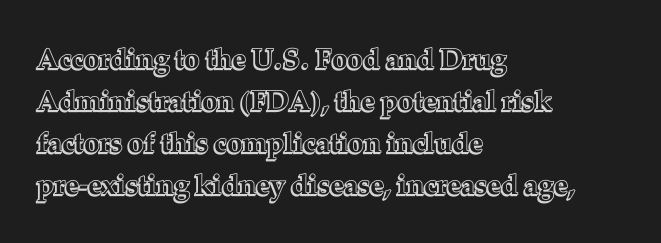
Posture: vertical. Letters rest on an invisible, unmarked baseline. These lines sit exactly where default settings would place them. Nothing unusual about the tracking: characters are spaced as the font intends. This rendering uses left alignment, leaving the right contour irregular. Note the varied advance widths — an 'i' is clearly narrower than an 'm'.
